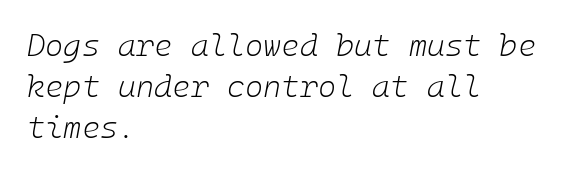
The image shows 31 px light type, italic (leaning right); set left-aligned, normal line spacing (1.32x), normal letter spacing, not underlined; low stroke contrast and a medium x-height.
